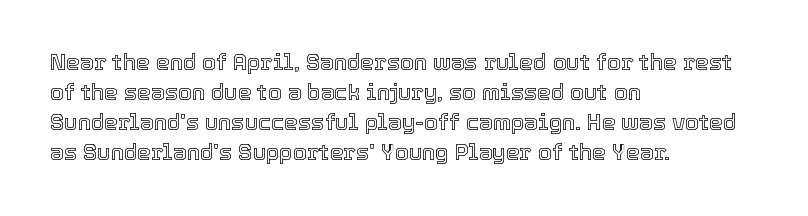
Q: Is the text italic (slanted)? A: No, it is upright.
Q: Is the text underlined? A: No.
Q: How is the paragraph aligned? A: Left-aligned.
Q: Is the spacing between letters normal or unusually wide? A: Normal.
Q: Is the spacing between lines tight, normal or loose? A: Normal.
